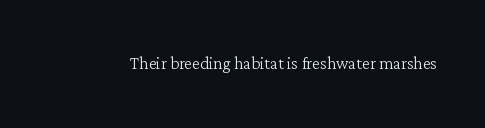
The image shows 22 px text type, upright; set normal letter spacing, not underlined.
